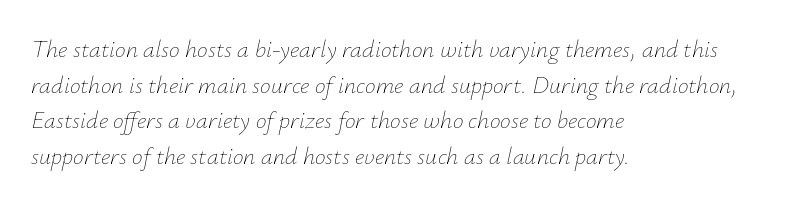
Letters rest on an invisible, unmarked baseline. Quick note: interline space is typical. Posture: slanted. The passage is arranged the way most books set body copy — flush left. Is the stroke heavy? The answer is a plain regular-or-lighter.
